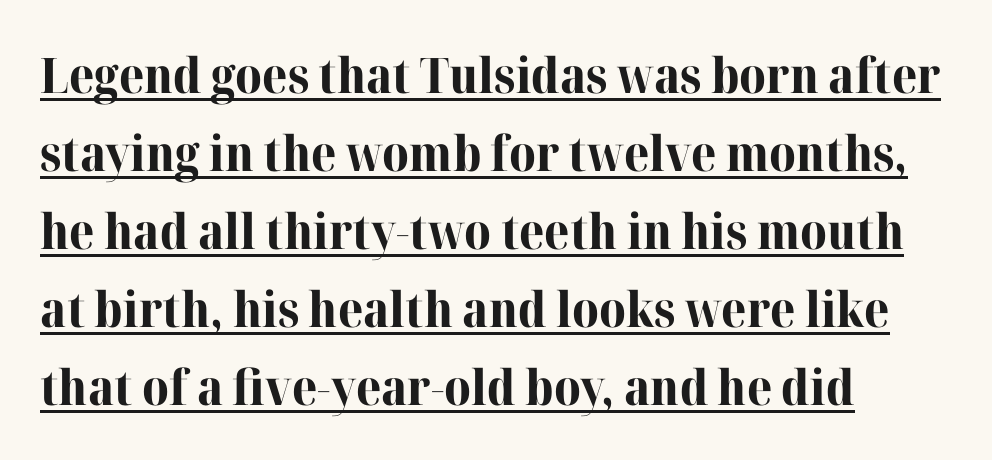
The image shows 49 px bold serif type, upright; set left-aligned, normal line spacing (1.59x), normal letter spacing, underlined; high stroke contrast and a medium x-height.
